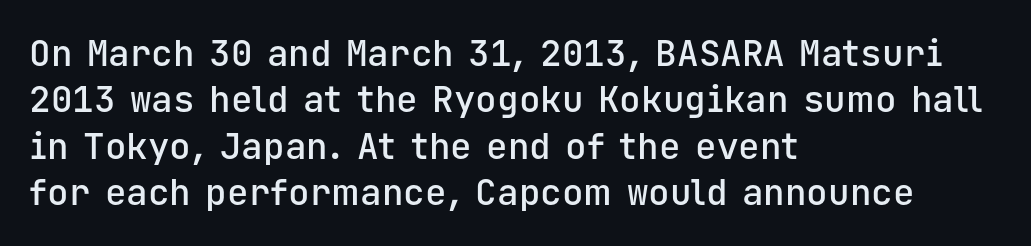
Q: Is the text bold? A: Semi-bold.
Q: Is the text italic (slanted)? A: No, it is upright.
Q: Is the typeface a serif or a sans-serif typeface? A: Sans-serif.
Q: Is the text underlined? A: No.
Q: How is the paragraph aligned? A: Left-aligned.
Q: Is the spacing between letters normal or unusually wide? A: Normal.
Q: Is the spacing between lines tight, normal or loose? A: Normal.
Q: Width (condensed, normal, or wide)? A: Normal.
Q: Stroke contrast? A: Low.
Q: x-height? A: Medium.
Q: Monospaced? A: Yes.
